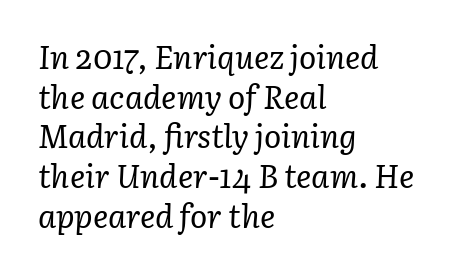
The image shows 32 px regular-weight serif type, italic (leaning right); set left-aligned, line spacing 1.24x, normal letter spacing, not underlined; low stroke contrast and a medium x-height.
